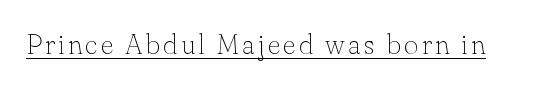
Q: Is the text bold? A: No.
Q: Is the text italic (slanted)? A: No, it is upright.
Q: Is the typeface a serif or a sans-serif typeface? A: Serif.
Q: Is the text underlined? A: Yes.
Q: Width (condensed, normal, or wide)? A: Normal.
Q: Stroke contrast? A: Low.
Q: x-height? A: Small.
Q: Monospaced? A: No.
